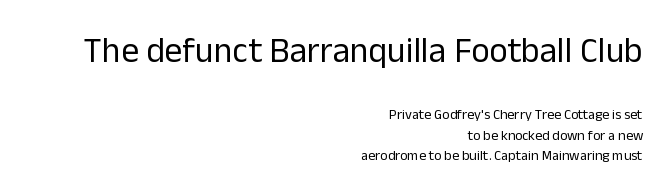
Q: Is the text bold? A: No.
Q: Is the text italic (slanted)? A: No, it is upright.
Q: Is the typeface a serif or a sans-serif typeface? A: Sans-serif.
Q: Is the text underlined? A: No.
Q: How is the paragraph aligned? A: Right-aligned.
Q: Is the spacing between letters normal or unusually wide? A: Normal.
Q: Is the spacing between lines tight, normal or loose? A: Normal.
Q: Which block of text is set in a larger size, the first (top) or the second (bottom)? A: The first (top) one.
Q: Width (condensed, normal, or wide)? A: Normal.
Q: Stroke contrast? A: Low.
Q: x-height? A: Medium.
Q: Monospaced? A: No.
